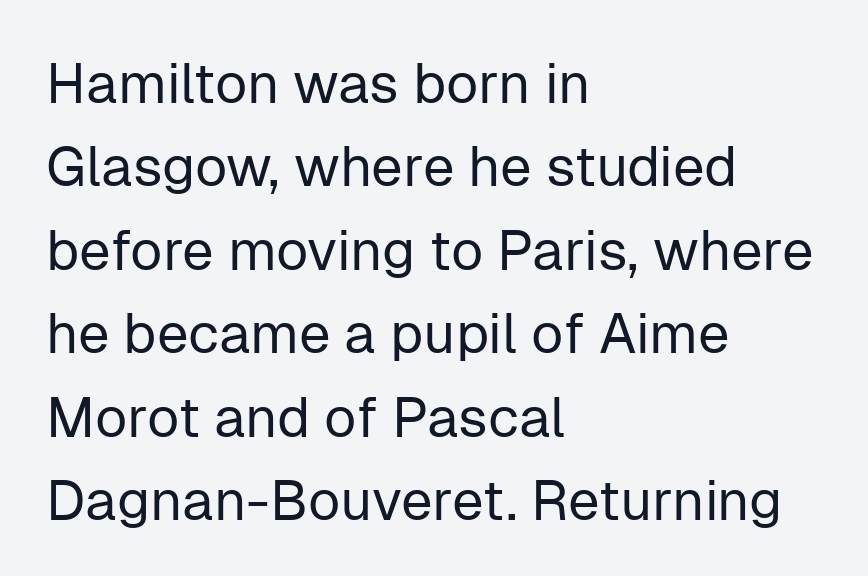
Q: Is the text bold? A: No.
Q: Is the text italic (slanted)? A: No, it is upright.
Q: Is the typeface a serif or a sans-serif typeface? A: Sans-serif.
Q: Is the text underlined? A: No.
Q: How is the paragraph aligned? A: Left-aligned.
Q: Is the spacing between letters normal or unusually wide? A: Normal.
Q: Is the spacing between lines tight, normal or loose? A: Normal.
Q: Width (condensed, normal, or wide)? A: Normal.
Q: Stroke contrast? A: Low.
Q: x-height? A: Medium.
Q: Monospaced? A: No.
